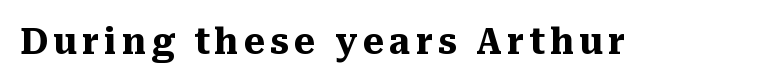
The image shows 36 px heavy serif type, upright; set not underlined; medium stroke contrast and a medium x-height.
